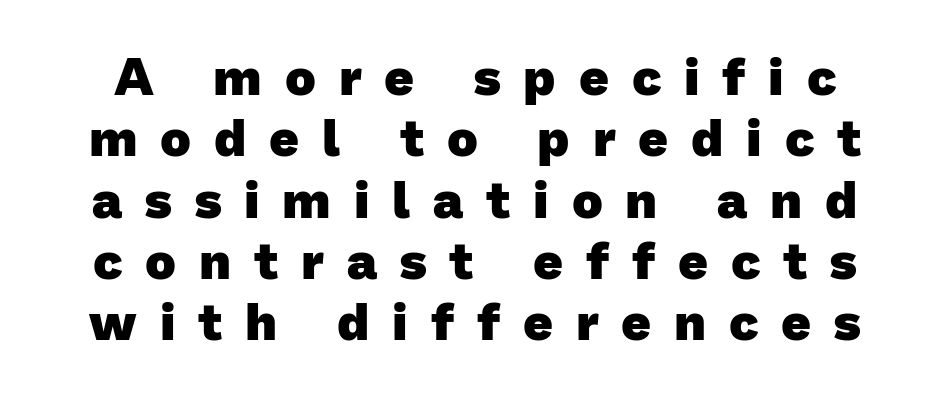
Q: Is the text bold? A: Yes.
Q: Is the typeface a serif or a sans-serif typeface? A: Sans-serif.
Q: Is the text underlined? A: No.
Q: Is the spacing between letters normal or unusually wide? A: Unusually wide.
Q: Width (condensed, normal, or wide)? A: Normal.
Q: Stroke contrast? A: Low.
Q: x-height? A: Medium.
Q: Monospaced? A: No.
